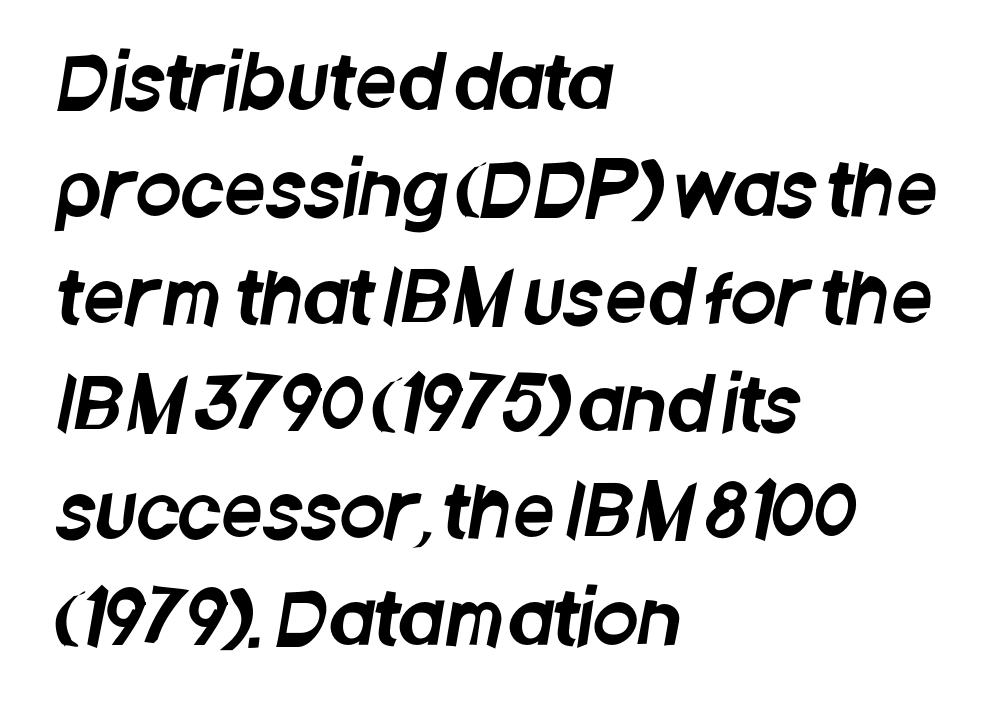
Q: Is the typeface a serif or a sans-serif typeface? A: Sans-serif.
Q: Is the text underlined? A: No.
Q: How is the paragraph aligned? A: Left-aligned.
Q: Is the spacing between letters normal or unusually wide? A: Normal.
Q: Is the spacing between lines tight, normal or loose? A: Normal.
Q: Width (condensed, normal, or wide)? A: Condensed.
Q: Stroke contrast? A: Low.
Q: x-height? A: Large.
Q: Monospaced? A: No.
